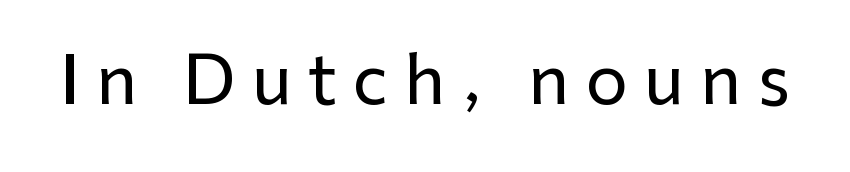
Underlining? Definitely not there. A typesetter would mark this as roman, not italic. A typesetter would call this heavily tracked-out type. Examine the stroke ends and you'll find no serifs. The rendering uses natural spacing where letterforms have individual widths.
